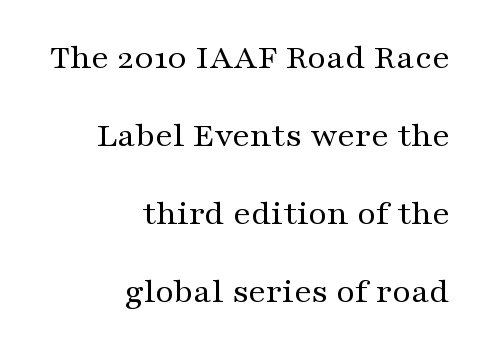
The image shows 36 px regular-weight, wide serif type, upright; set right-aligned, loose line spacing (2.17x), normal letter spacing, not underlined; medium stroke contrast and a medium x-height.
